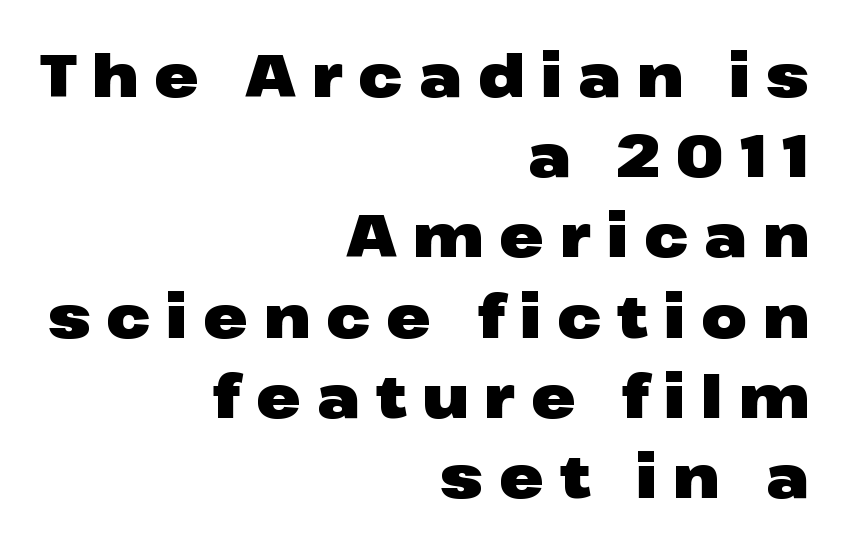
{"serif": "no", "italic": "no", "bold": "yes", "weight": "heavy", "width": "wide", "stroke_contrast": "low", "x_height": "medium", "monospaced": "no", "underline": "no", "align": "right", "line_spacing": "normal", "line_spacing_ratio": 1.36, "letter_spacing": "wide", "letter_spacing_em": 0.27, "glyph_px": 59}
